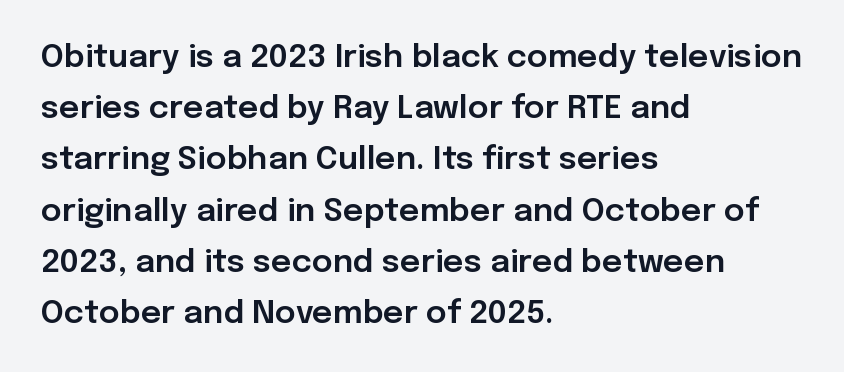
The image shows 32 px sans-serif type, upright; set left-aligned, normal line spacing (1.6x), normal letter spacing, not underlined; low stroke contrast and a medium x-height.
